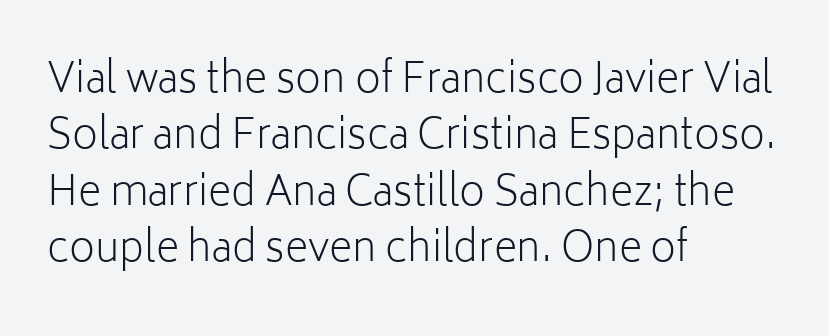
Q: Is the text bold? A: No.
Q: Is the text italic (slanted)? A: No, it is upright.
Q: Is the typeface a serif or a sans-serif typeface? A: Sans-serif.
Q: Is the text underlined? A: No.
Q: How is the paragraph aligned? A: Left-aligned.
Q: Is the spacing between letters normal or unusually wide? A: Normal.
Q: Is the spacing between lines tight, normal or loose? A: Normal.
Q: Width (condensed, normal, or wide)? A: Normal.
Q: Stroke contrast? A: Low.
Q: x-height? A: Medium.
Q: Monospaced? A: No.
